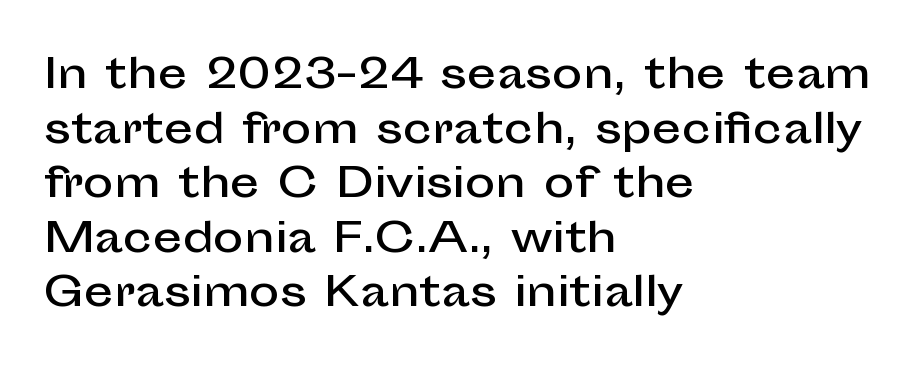
Q: Is the text italic (slanted)? A: No, it is upright.
Q: Is the typeface a serif or a sans-serif typeface? A: Sans-serif.
Q: Is the text underlined? A: No.
Q: How is the paragraph aligned? A: Left-aligned.
Q: Is the spacing between letters normal or unusually wide? A: Normal.
Q: Is the spacing between lines tight, normal or loose? A: Normal.
Q: Width (condensed, normal, or wide)? A: Normal.
Q: Stroke contrast? A: Low.
Q: x-height? A: Medium.
Q: Monospaced? A: No.
